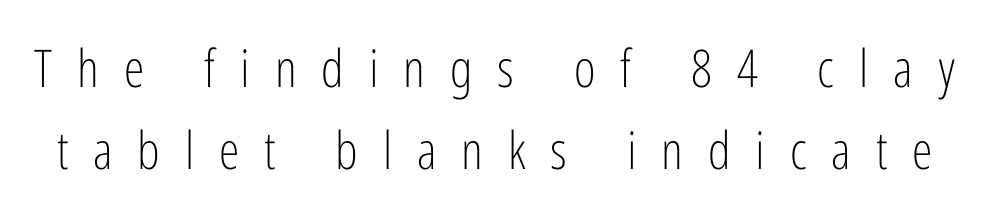
Check where the strokes stop: nothing finishes them off — pure sans. Unlike italic type, these characters show no tilt at all. Just letters on the line, the space beneath them empty. Varying glyph widths throughout — classic text-font behaviour.
